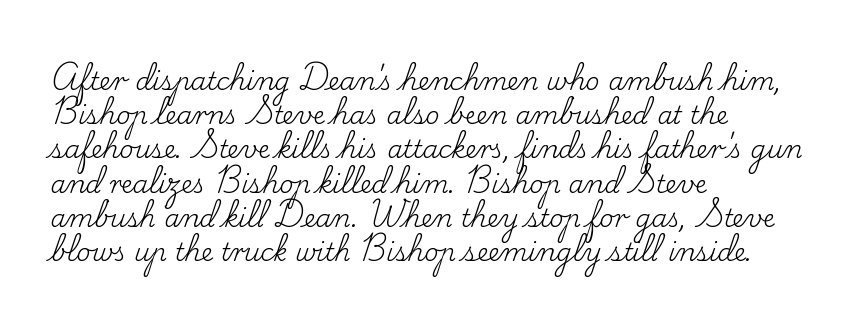
The image shows 25 px text type; set left-aligned, normal line spacing (1.37x), normal letter spacing, not underlined.
